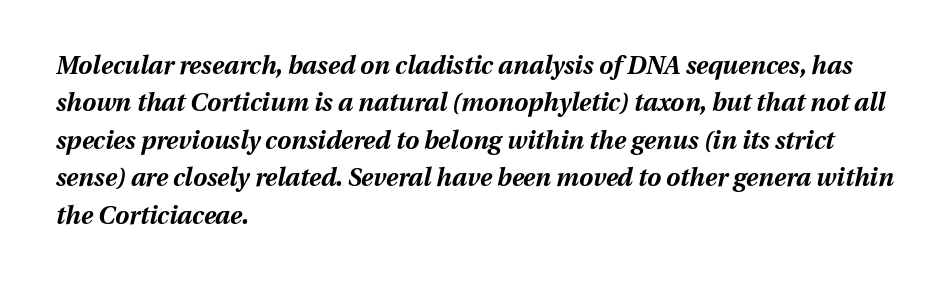
The image shows 25 px bold type, italic (leaning right); set left-aligned, normal line spacing (1.5x), normal letter spacing, not underlined.
